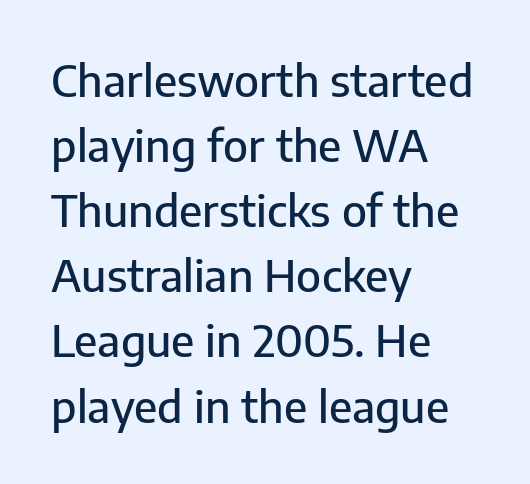
Check where the strokes stop: nothing finishes them off — pure sans. Is there much room between lines? A standard amount, neither cramped nor airy. Rendered with straight, roman letterforms. Leftover space on each line is placed entirely after the last word. The glyphs are unaccompanied by any horizontal stroke below them. These lines keep a tight, regular rhythm from letter to letter.
